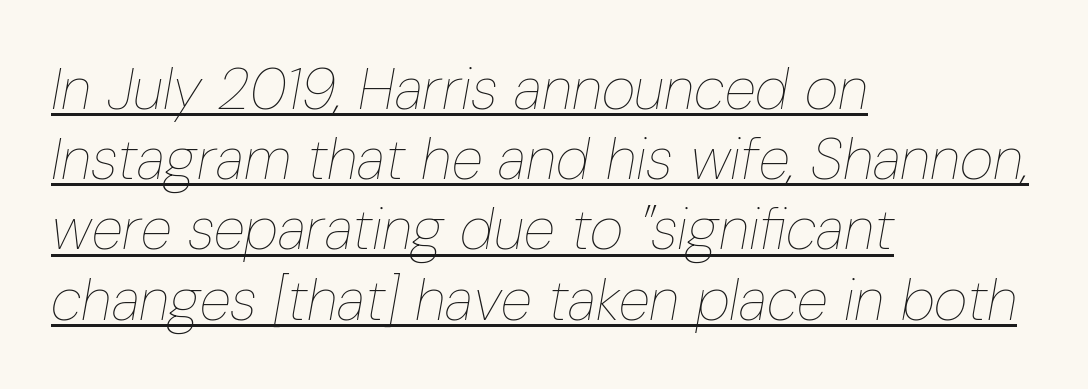
{"italic": "yes", "lean": "right", "slant_degrees": 10, "bold": "no", "weight": "thin", "width": "condensed", "stroke_contrast": "low", "x_height": "medium", "monospaced": "no", "underline": "yes", "align": "left", "line_spacing_ratio": 1.21, "letter_spacing": "normal", "letter_spacing_em": 0.0, "glyph_px": 58}
